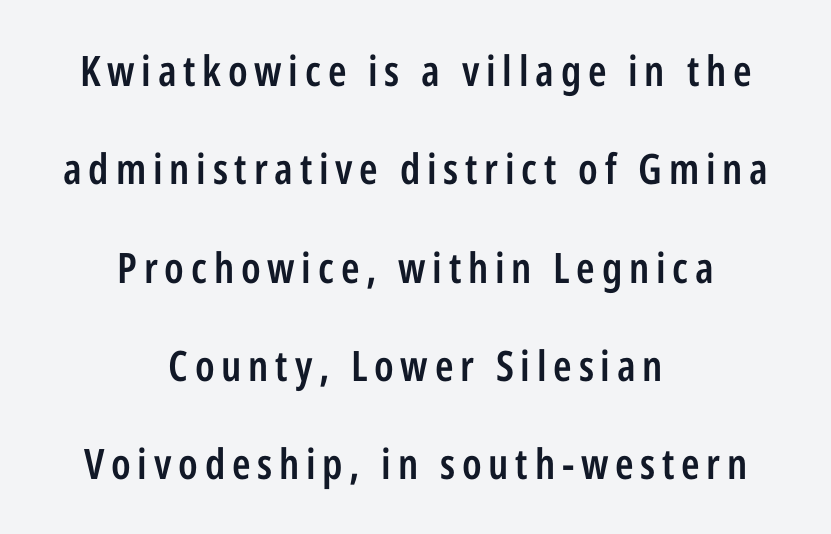
Q: Is the text bold? A: Semi-bold.
Q: Is the text italic (slanted)? A: No, it is upright.
Q: Is the typeface a serif or a sans-serif typeface? A: Sans-serif.
Q: Is the text underlined? A: No.
Q: How is the paragraph aligned? A: Centered.
Q: Is the spacing between lines tight, normal or loose? A: Loose.
Q: Width (condensed, normal, or wide)? A: Condensed.
Q: Stroke contrast? A: Low.
Q: x-height? A: Medium.
Q: Monospaced? A: No.
